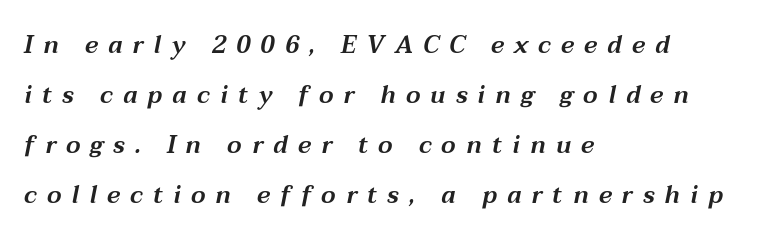
Q: Is the text italic (slanted)? A: Yes, it leans right by about 12 degrees.
Q: Is the text underlined? A: No.
Q: How is the paragraph aligned? A: Left-aligned.
Q: Is the spacing between letters normal or unusually wide? A: Unusually wide.
Q: Is the spacing between lines tight, normal or loose? A: Loose.
